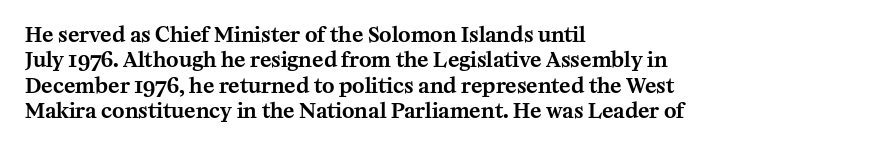
The image shows 21 px text type, upright; set left-aligned, line spacing 1.21x, normal letter spacing, not underlined.
